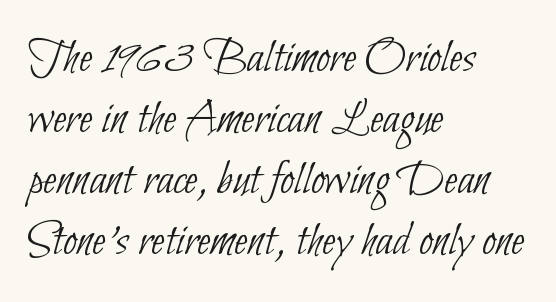
The image shows 50 px thin, condensed sans-serif type; set left-aligned, line spacing 1.22x, normal letter spacing, not underlined; low stroke contrast and a small x-height.
